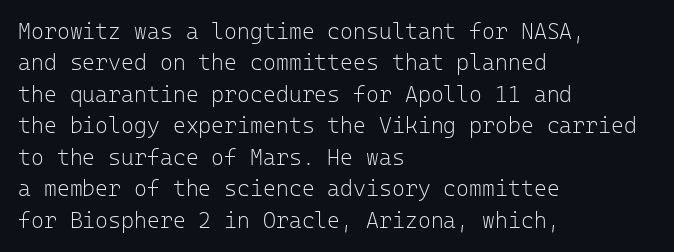
The line-height multiplier appears to be the usual default. The ragged edge is on the right, which tells us the setting is flush left. A typesetter would mark this as roman, not italic. This sample uses plain, unmodified letter spacing. No letter is thick-stroked: the sample isn't bold.
